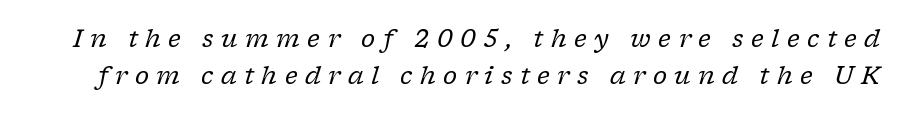
{"italic": "yes", "lean": "right", "slant_degrees": 17, "bold": "no", "underline": "no", "line_spacing": "normal", "line_spacing_ratio": 1.55, "letter_spacing": "wide", "letter_spacing_em": 0.31, "glyph_px": 24}
